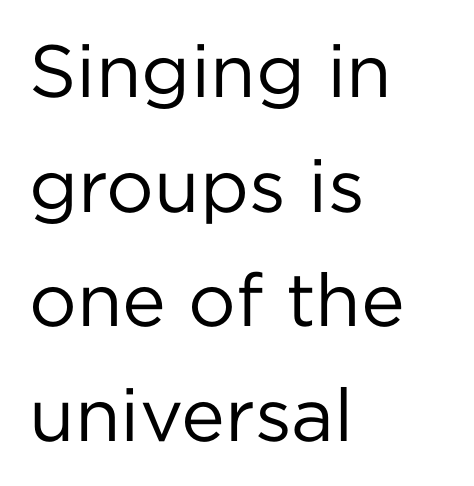
Q: Is the text bold? A: No.
Q: Is the text italic (slanted)? A: No, it is upright.
Q: Is the typeface a serif or a sans-serif typeface? A: Sans-serif.
Q: Is the text underlined? A: No.
Q: How is the paragraph aligned? A: Left-aligned.
Q: Is the spacing between letters normal or unusually wide? A: Normal.
Q: Is the spacing between lines tight, normal or loose? A: Normal.
Q: Width (condensed, normal, or wide)? A: Normal.
Q: Stroke contrast? A: Low.
Q: x-height? A: Medium.
Q: Monospaced? A: No.
